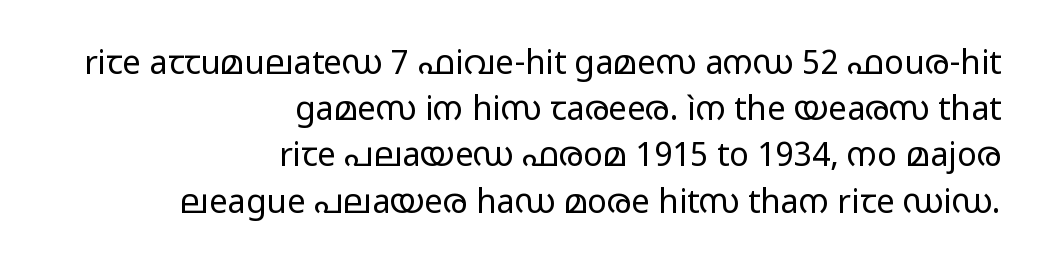
Q: Is the text bold? A: No.
Q: Is the text italic (slanted)? A: No, it is upright.
Q: Is the typeface a serif or a sans-serif typeface? A: Sans-serif.
Q: Is the text underlined? A: No.
Q: How is the paragraph aligned? A: Right-aligned.
Q: Is the spacing between letters normal or unusually wide? A: Normal.
Q: Is the spacing between lines tight, normal or loose? A: Normal.
Q: Width (condensed, normal, or wide)? A: Wide.
Q: Stroke contrast? A: Low.
Q: x-height? A: Medium.
Q: Monospaced? A: No.
